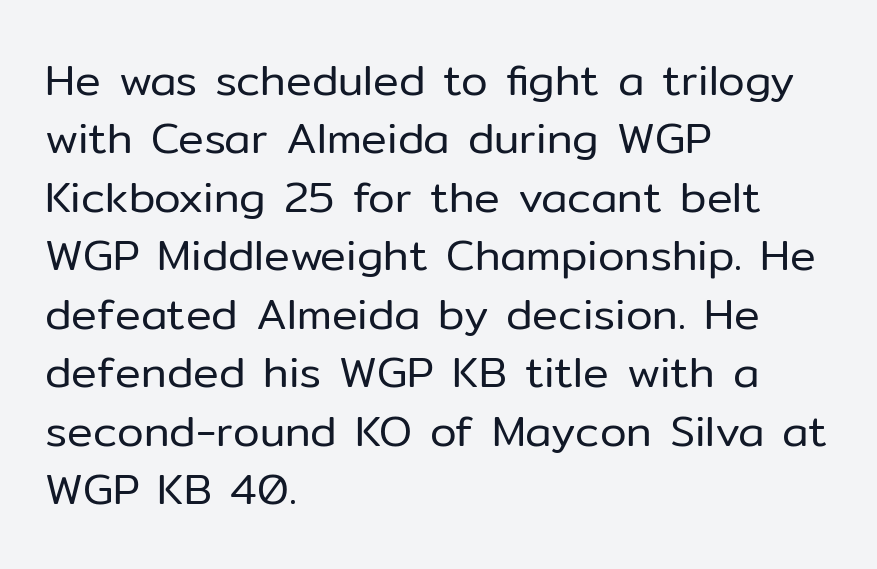
Q: Is the text bold? A: No.
Q: Is the text italic (slanted)? A: No, it is upright.
Q: Is the typeface a serif or a sans-serif typeface? A: Sans-serif.
Q: Is the text underlined? A: No.
Q: How is the paragraph aligned? A: Left-aligned.
Q: Is the spacing between letters normal or unusually wide? A: Normal.
Q: Is the spacing between lines tight, normal or loose? A: Normal.
Q: Width (condensed, normal, or wide)? A: Normal.
Q: Stroke contrast? A: Low.
Q: x-height? A: Medium.
Q: Monospaced? A: No.
